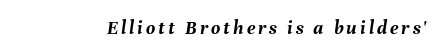
Strong, thick strokes mark this as bold type. This is oblique type, the kind used for emphasis or titles. Only glyphs here, with clear space below each row.
